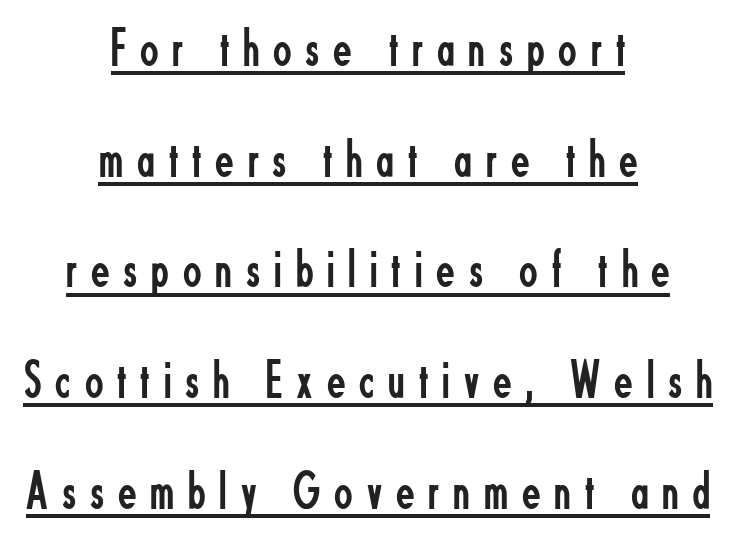
The image shows 54 px regular-weight, condensed sans-serif type, upright; set centered, loose line spacing (2.05x), unusually wide letter spacing (+0.26 em), underlined; low stroke contrast and a small x-height.
